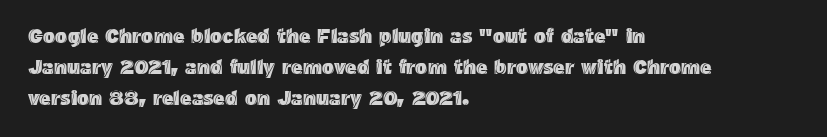
Letter spacing: default. This rendering uses left alignment, leaving the right contour irregular. The axis of the letterforms is exactly vertical. Evenly set lines give the paragraph a standard silhouette.
